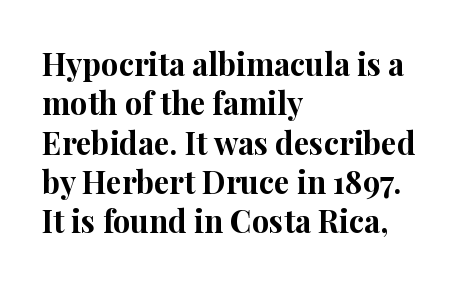
{"serif": "yes", "italic": "no", "bold": "yes", "weight": "bold", "width": "normal", "stroke_contrast": "high", "x_height": "medium", "monospaced": "no", "underline": "no", "align": "left", "line_spacing": "normal", "line_spacing_ratio": 1.27, "letter_spacing": "normal", "letter_spacing_em": 0.0, "glyph_px": 31}
